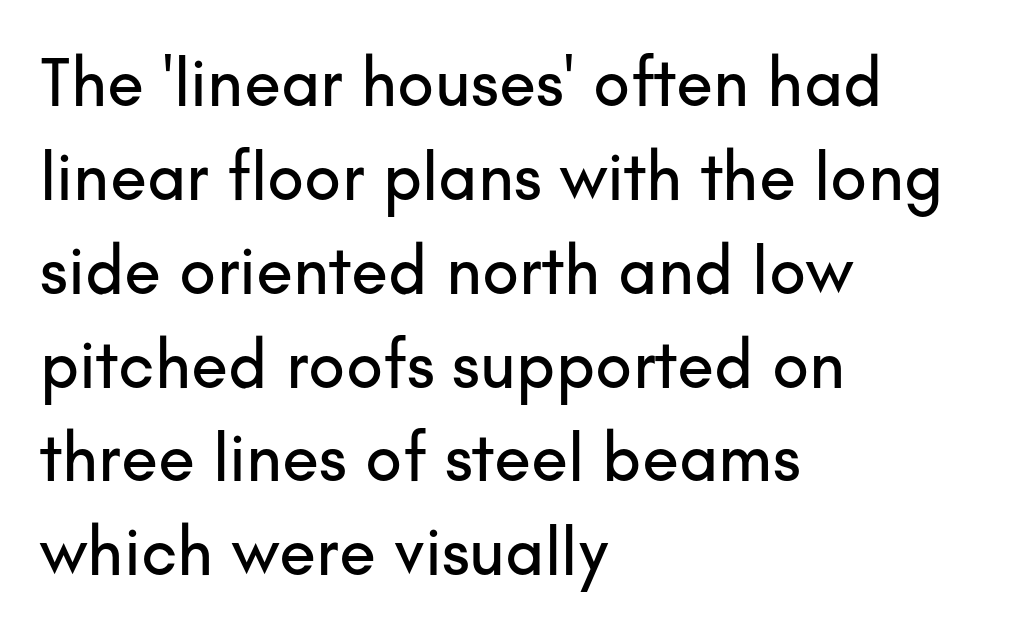
{"serif": "no", "italic": "no", "width": "normal", "stroke_contrast": "low", "x_height": "small", "monospaced": "no", "underline": "no", "align": "left", "line_spacing": "normal", "line_spacing_ratio": 1.38, "letter_spacing": "normal", "letter_spacing_em": 0.0, "glyph_px": 68}
